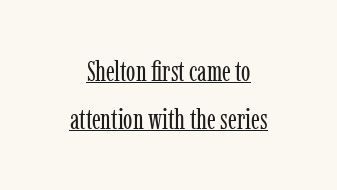
{"serif": "yes", "italic": "no", "bold": "no", "weight": "regular", "width": "condensed", "stroke_contrast": "low", "x_height": "medium", "monospaced": "no", "underline": "yes", "line_spacing_ratio": 1.71, "letter_spacing": "normal", "letter_spacing_em": 0.0, "glyph_px": 28}
